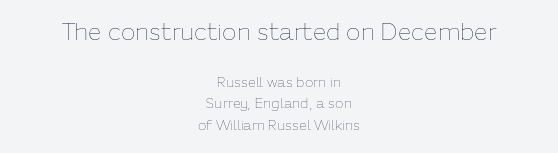
This reads as an unemphasized weight, regular at the heaviest. These two chunks differ in scale, with the top chunk taking the larger measure. It's the straight-up-and-down kind of type. Caption: multi-line text, centered on the measure.
